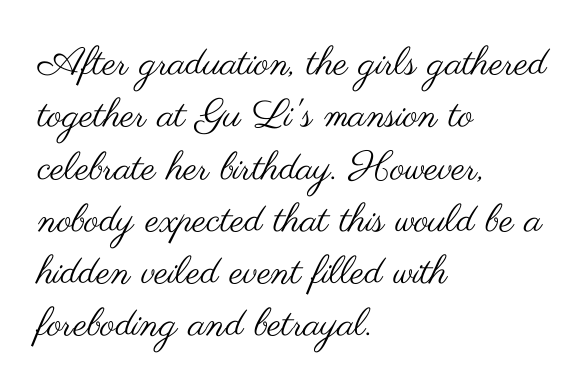
Horizontal alignment here is leftward, the default for most running prose. Each letter keeps its own natural width here, so spacing adapts to shape. A typesetter would label this face a sans. Tracking here is standard; glyphs follow each other at the usual distance. The baseline area is clear.
